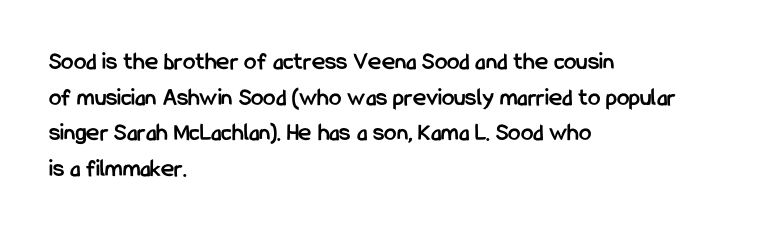
The image shows 25 px bold type, upright; set left-aligned, normal line spacing (1.43x), normal letter spacing, not underlined.
